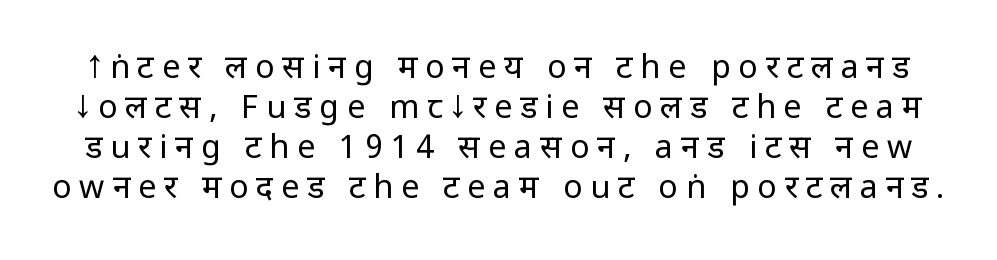
Q: Is the text bold? A: No.
Q: Is the text italic (slanted)? A: No, it is upright.
Q: Is the typeface a serif or a sans-serif typeface? A: Sans-serif.
Q: Is the text underlined? A: No.
Q: Is the spacing between letters normal or unusually wide? A: Unusually wide.
Q: Is the spacing between lines tight, normal or loose? A: Normal.
Q: Width (condensed, normal, or wide)? A: Condensed.
Q: Stroke contrast? A: Low.
Q: x-height? A: Large.
Q: Monospaced? A: No.
